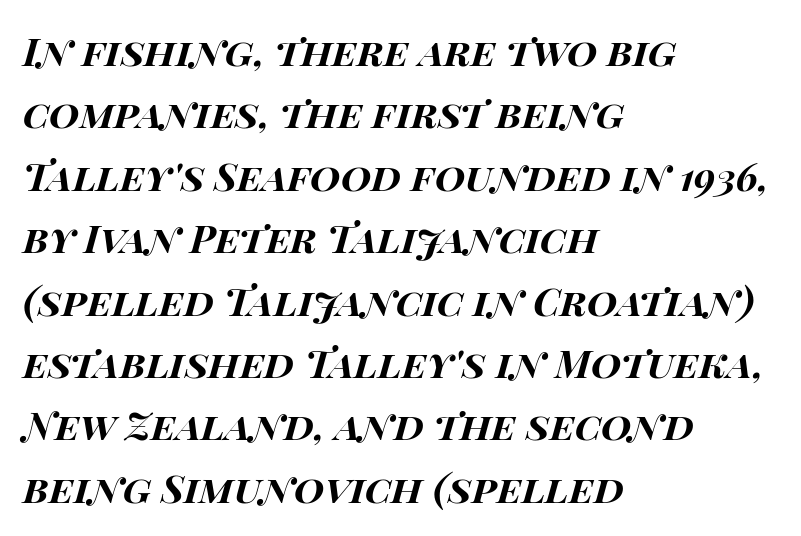
The image shows 39 px bold, wide type, italic (leaning right); set left-aligned, normal line spacing (1.6x), normal letter spacing, not underlined; high stroke contrast and a large x-height.
